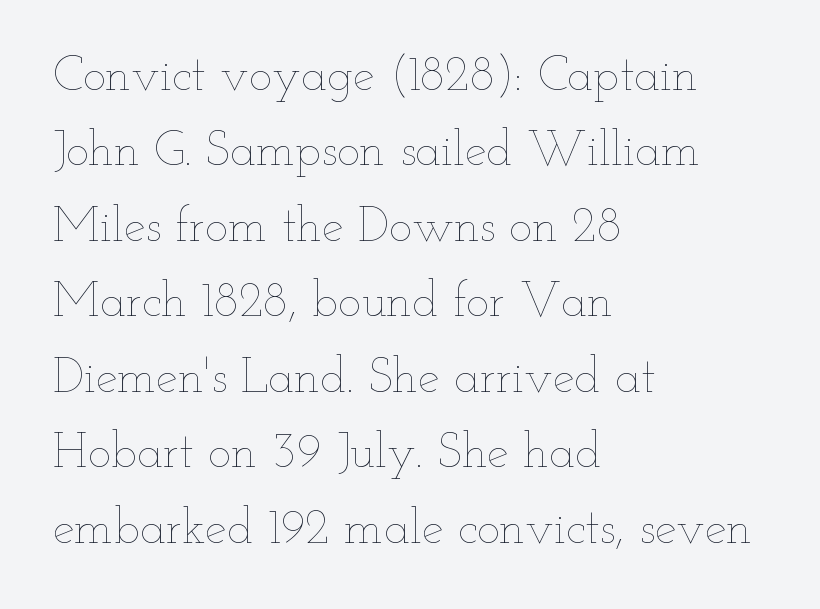
This sample uses an upright cut, with every glyph sitting square on the baseline. Decoration check: the copy has no underline. The strokes are not fattened; the text isn't bold. The letters advance in unequal steps, a hallmark of proportional type. Alignment: flush left. Horizontal bands of white between lines are of average thickness.
